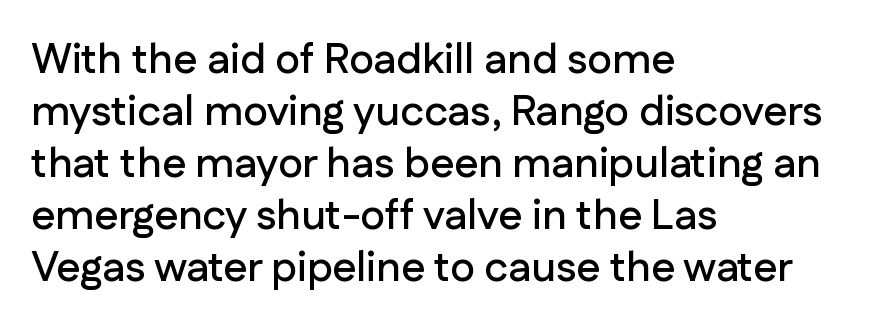
Q: Is the text italic (slanted)? A: No, it is upright.
Q: Is the typeface a serif or a sans-serif typeface? A: Sans-serif.
Q: Is the text underlined? A: No.
Q: How is the paragraph aligned? A: Left-aligned.
Q: Is the spacing between letters normal or unusually wide? A: Normal.
Q: Width (condensed, normal, or wide)? A: Normal.
Q: Stroke contrast? A: Low.
Q: x-height? A: Medium.
Q: Monospaced? A: No.
